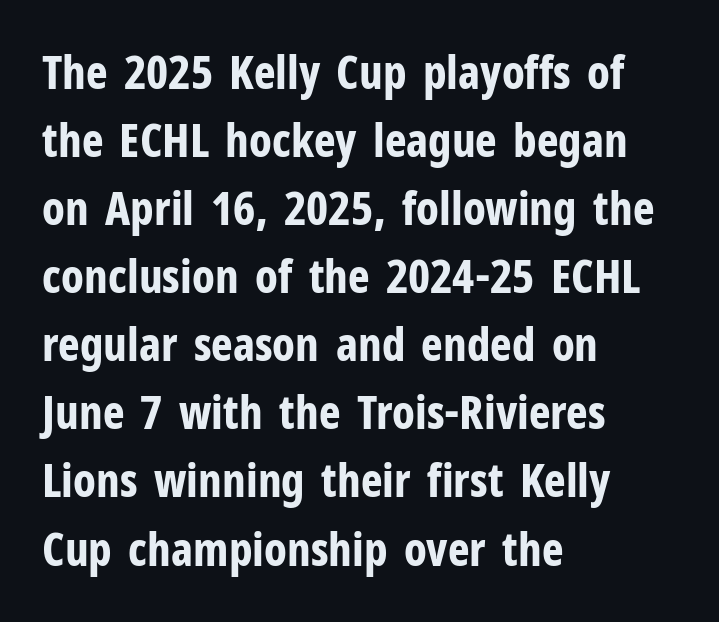
{"serif": "no", "italic": "no", "bold": "yes", "weight": "bold", "width": "condensed", "stroke_contrast": "low", "x_height": "medium", "monospaced": "no", "underline": "no", "align": "left", "line_spacing": "normal", "line_spacing_ratio": 1.48, "letter_spacing": "normal", "letter_spacing_em": 0.0, "glyph_px": 46}
